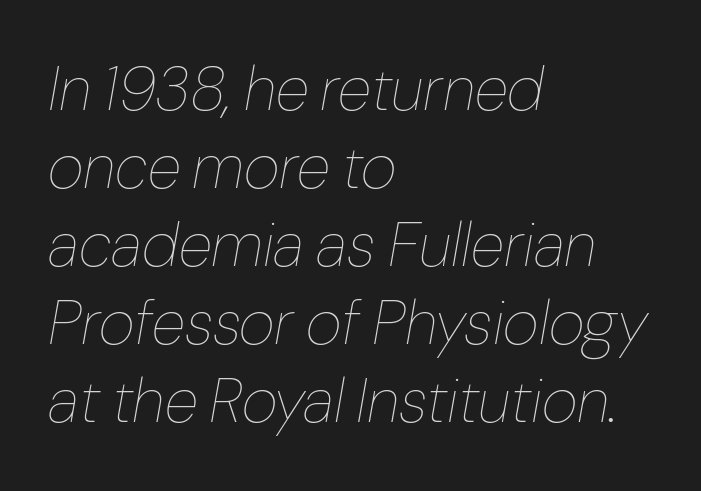
It's the slanting kind of type. No extra tracking has been applied to these lines. Plain, unruled lines of type. Stems here are at most as thick as an everyday book face. Alignment: flush left. Proportional: the letters do not fall into vertical columns.
